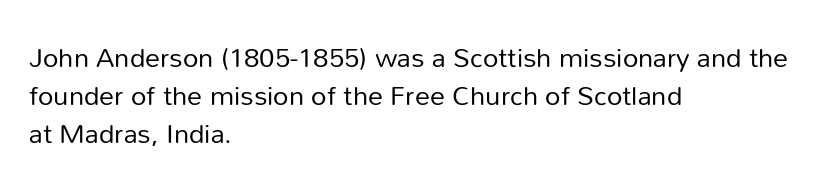
Q: Is the text bold? A: No.
Q: Is the text italic (slanted)? A: No, it is upright.
Q: Is the text underlined? A: No.
Q: How is the paragraph aligned? A: Left-aligned.
Q: Is the spacing between letters normal or unusually wide? A: Normal.
Q: Is the spacing between lines tight, normal or loose? A: Normal.
